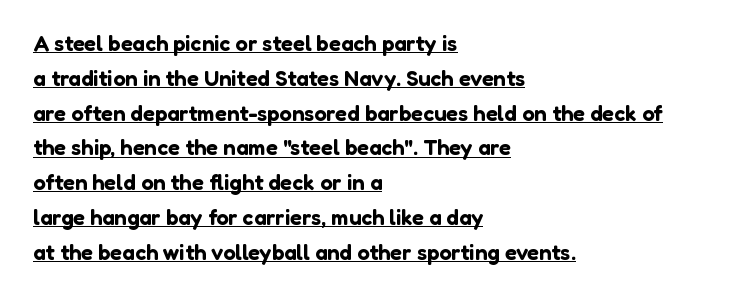
Q: Is the text italic (slanted)? A: No, it is upright.
Q: Is the text underlined? A: Yes.
Q: How is the paragraph aligned? A: Left-aligned.
Q: Is the spacing between letters normal or unusually wide? A: Normal.
Q: Is the spacing between lines tight, normal or loose? A: Normal.
